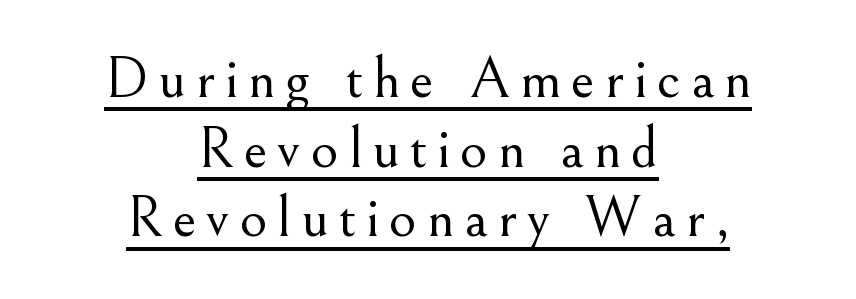
The image shows 59 px light serif type, upright; set centered, line spacing 1.18x, underlined; medium stroke contrast and a small x-height.
